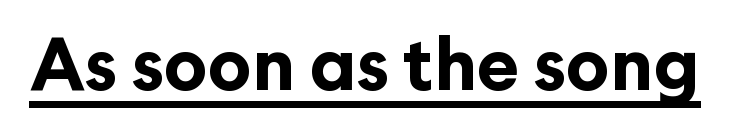
{"serif": "no", "italic": "no", "bold": "yes", "weight": "bold", "width": "normal", "stroke_contrast": "low", "x_height": "medium", "monospaced": "no", "underline": "yes", "letter_spacing": "normal", "letter_spacing_em": 0.0, "glyph_px": 71}
